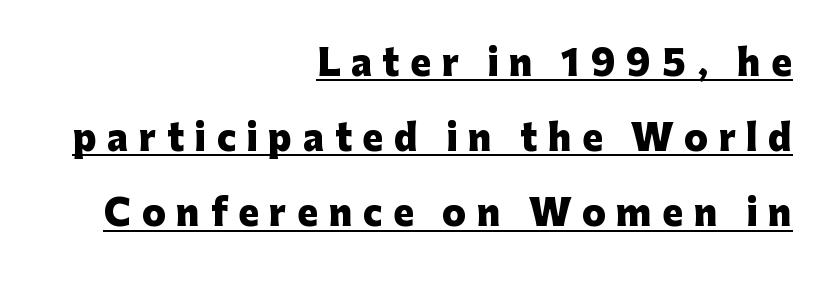
The image shows 35 px heavy sans-serif type, upright; set right-aligned, loose line spacing (2.15x), unusually wide letter spacing (+0.3 em), underlined; low stroke contrast and a medium x-height.
